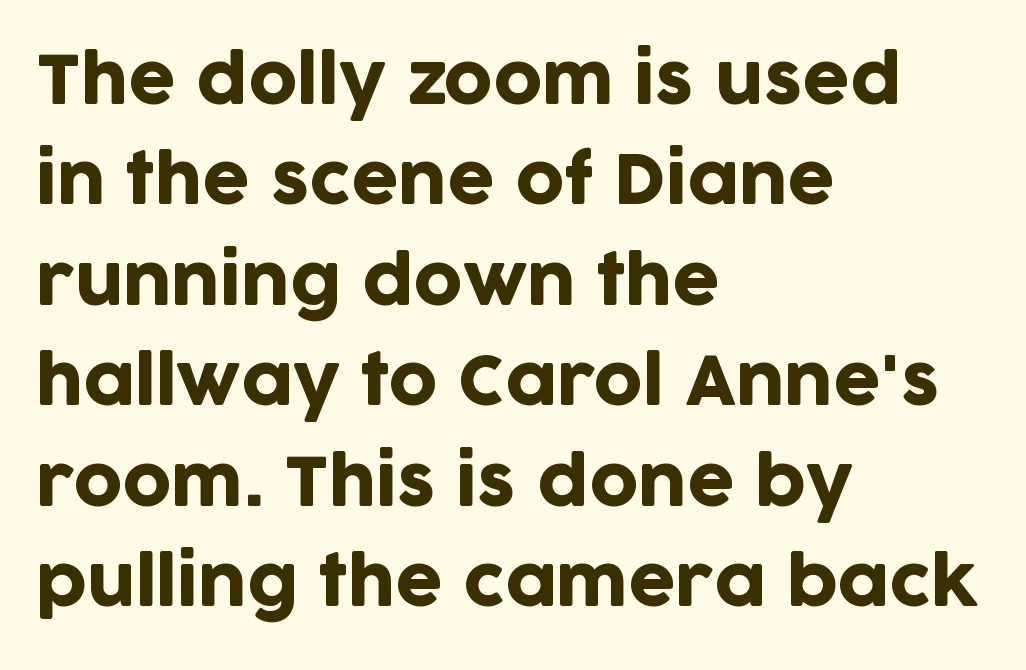
Q: Is the text italic (slanted)? A: No, it is upright.
Q: Is the typeface a serif or a sans-serif typeface? A: Sans-serif.
Q: Is the text underlined? A: No.
Q: How is the paragraph aligned? A: Left-aligned.
Q: Is the spacing between letters normal or unusually wide? A: Normal.
Q: Is the spacing between lines tight, normal or loose? A: Normal.
Q: Width (condensed, normal, or wide)? A: Normal.
Q: Stroke contrast? A: Low.
Q: x-height? A: Large.
Q: Monospaced? A: No.
